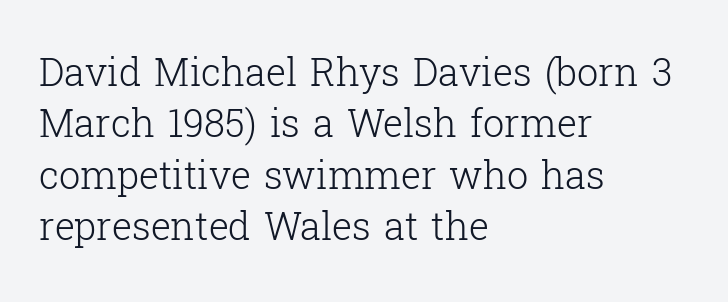
Q: Is the text bold? A: No.
Q: Is the text italic (slanted)? A: No, it is upright.
Q: Is the typeface a serif or a sans-serif typeface? A: Serif.
Q: Is the text underlined? A: No.
Q: How is the paragraph aligned? A: Left-aligned.
Q: Is the spacing between letters normal or unusually wide? A: Normal.
Q: Is the spacing between lines tight, normal or loose? A: Normal.
Q: Width (condensed, normal, or wide)? A: Normal.
Q: Stroke contrast? A: Low.
Q: x-height? A: Medium.
Q: Monospaced? A: No.
